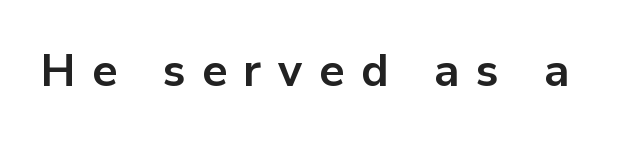
Q: Is the text bold? A: Yes.
Q: Is the text italic (slanted)? A: No, it is upright.
Q: Is the typeface a serif or a sans-serif typeface? A: Sans-serif.
Q: Is the text underlined? A: No.
Q: Is the spacing between letters normal or unusually wide? A: Unusually wide.
Q: Width (condensed, normal, or wide)? A: Normal.
Q: Stroke contrast? A: Low.
Q: x-height? A: Medium.
Q: Monospaced? A: No.
